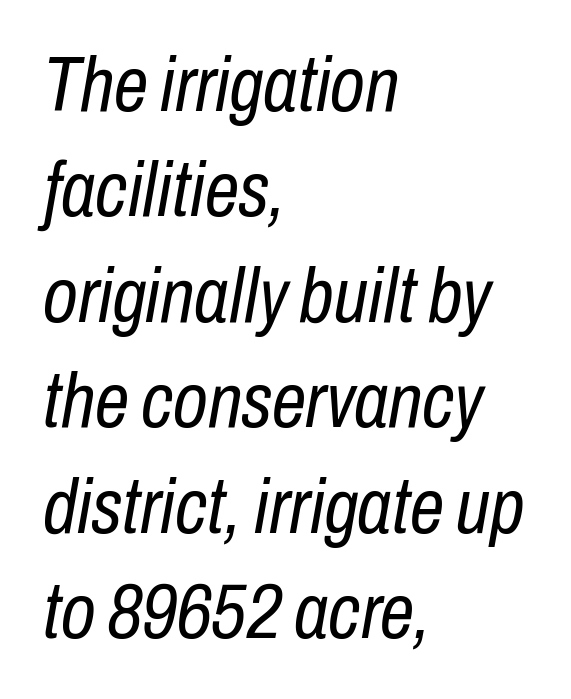
Q: Is the text bold? A: No.
Q: Is the text italic (slanted)? A: Yes, it leans right by about 10 degrees.
Q: Is the text underlined? A: No.
Q: How is the paragraph aligned? A: Left-aligned.
Q: Is the spacing between letters normal or unusually wide? A: Normal.
Q: Is the spacing between lines tight, normal or loose? A: Normal.
Q: Width (condensed, normal, or wide)? A: Condensed.
Q: Stroke contrast? A: Low.
Q: x-height? A: Medium.
Q: Monospaced? A: No.
